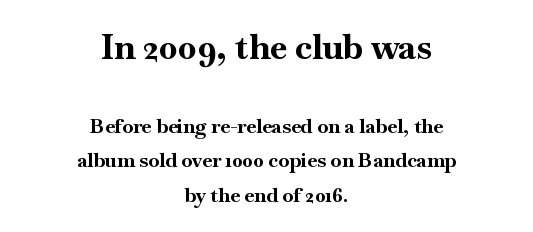
Ascenders rise straight up at ninety degrees. The earlier block is typeset at a bigger size than the later block. Tracking here is standard; glyphs follow each other at the usual distance. Its strokes are broad and dark, the hallmark of bold type. The whitespace from short lines is split evenly between both sides.
